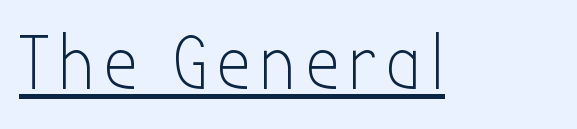
{"serif": "no", "italic": "no", "bold": "no", "weight": "light", "width": "condensed", "stroke_contrast": "low", "x_height": "medium", "monospaced": "no", "underline": "yes", "glyph_px": 77}
